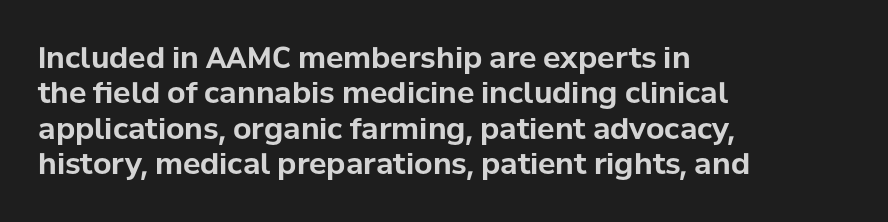
The image shows 29 px bold sans-serif type, upright; set left-aligned, line spacing 1.22x, normal letter spacing, not underlined; low stroke contrast and a medium x-height.
